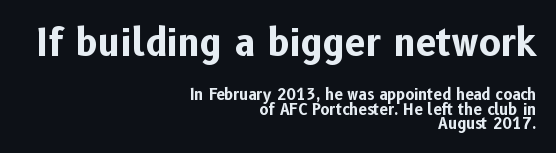
{"serif": "no", "italic": "no", "bold": "yes", "weight": "bold", "width": "normal", "stroke_contrast": "low", "x_height": "medium", "monospaced": "no", "underline": "no", "align": "right", "line_spacing": "tight", "line_spacing_ratio": 0.96, "letter_spacing": "normal", "letter_spacing_em": 0.0, "larger_block": "first", "size_ratio": 2.47, "glyph_px": 37}
